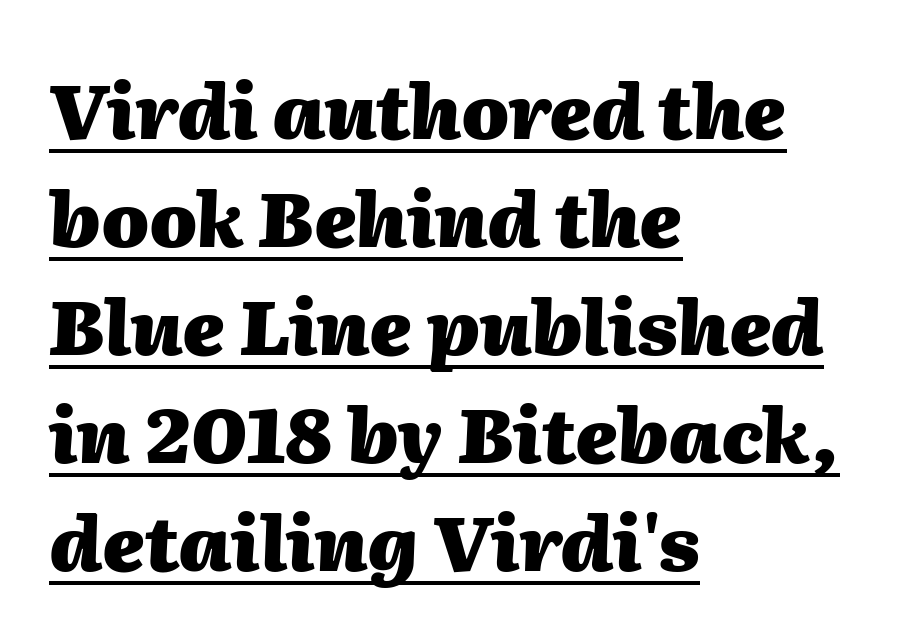
{"italic": "yes", "lean": "right", "slant_degrees": 2, "bold": "yes", "weight": "heavy", "width": "normal", "stroke_contrast": "medium", "x_height": "medium", "monospaced": "no", "underline": "yes", "align": "left", "line_spacing": "normal", "line_spacing_ratio": 1.42, "letter_spacing": "normal", "letter_spacing_em": 0.0, "glyph_px": 76}
